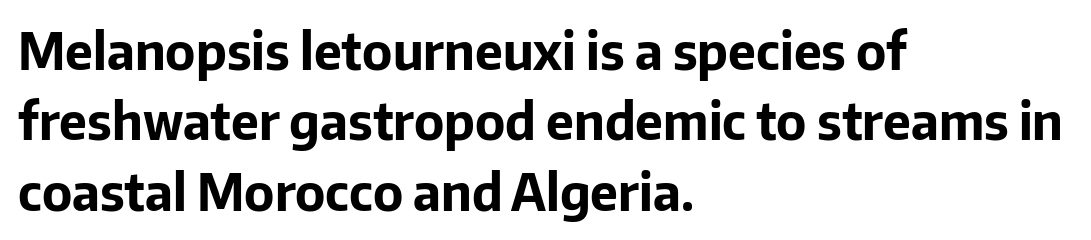
Q: Is the text bold? A: Yes.
Q: Is the text italic (slanted)? A: No, it is upright.
Q: Is the typeface a serif or a sans-serif typeface? A: Sans-serif.
Q: Is the text underlined? A: No.
Q: How is the paragraph aligned? A: Left-aligned.
Q: Is the spacing between letters normal or unusually wide? A: Normal.
Q: Is the spacing between lines tight, normal or loose? A: Normal.
Q: Width (condensed, normal, or wide)? A: Normal.
Q: Stroke contrast? A: Low.
Q: x-height? A: Medium.
Q: Monospaced? A: No.
